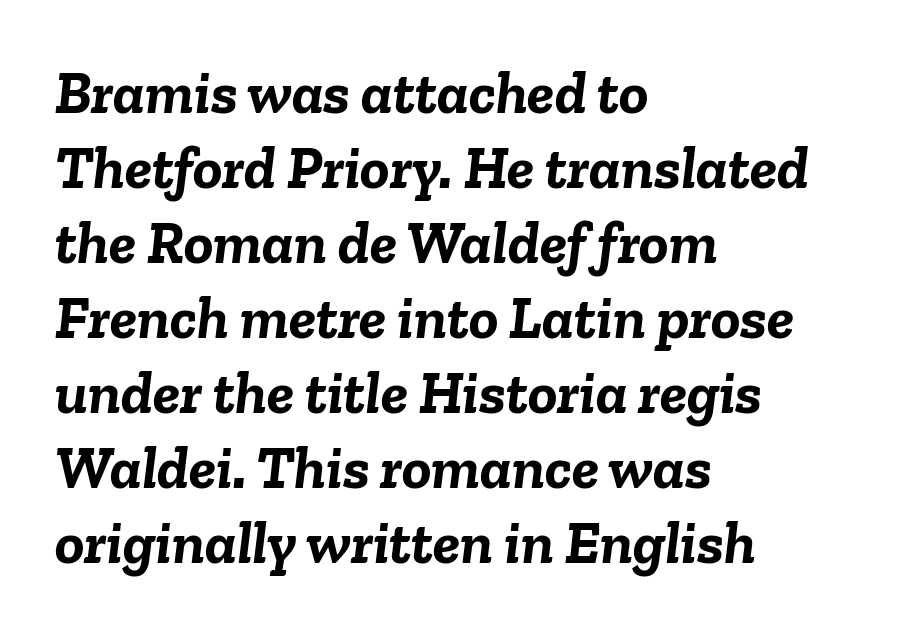
{"italic": "yes", "lean": "right", "slant_degrees": 6, "bold": "yes", "weight": "semibold", "width": "normal", "stroke_contrast": "low", "x_height": "medium", "monospaced": "no", "underline": "no", "align": "left", "line_spacing_ratio": 1.23, "letter_spacing": "normal", "letter_spacing_em": 0.0, "glyph_px": 61}
